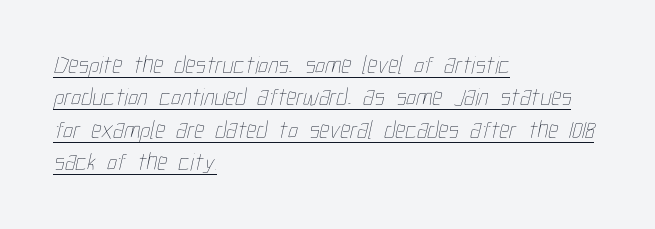
If you drew a ruler down the left edge, every line would touch it. Look at the tracking — it's just the regular setting, nothing added. Bold? No — there's no thickening of the strokes. Line spacing here is normal.
